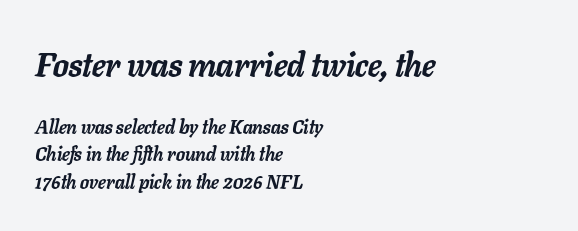
The image shows 33 px semibold type, italic (leaning right); set left-aligned, normal line spacing (1.46x), normal letter spacing, not underlined; the first (top) block is 1.74x larger; low stroke contrast and a medium x-height.
